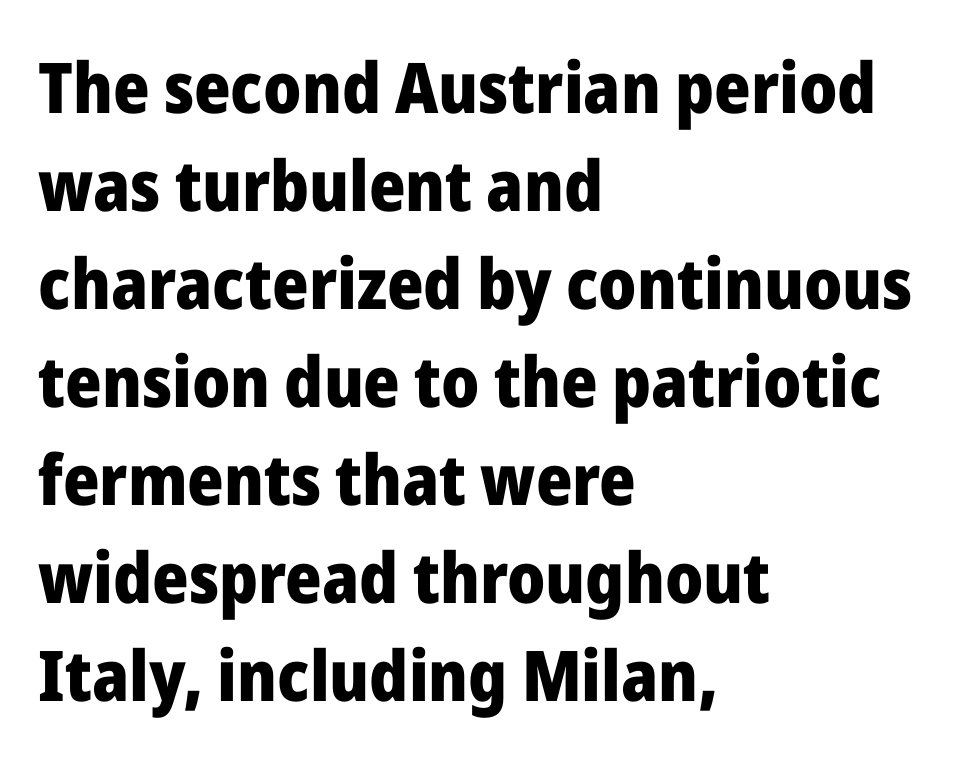
The image shows 70 px heavy sans-serif type, upright; set left-aligned, normal line spacing (1.4x), normal letter spacing, not underlined; low stroke contrast and a medium x-height.
